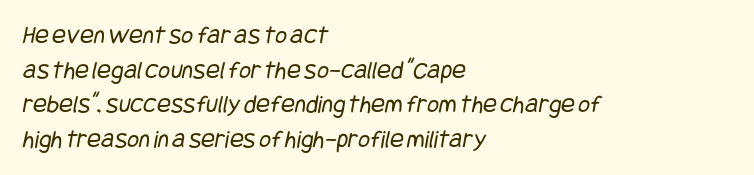
The image shows 26 px text type; set left-aligned, normal line spacing (1.33x), normal letter spacing, not underlined.
